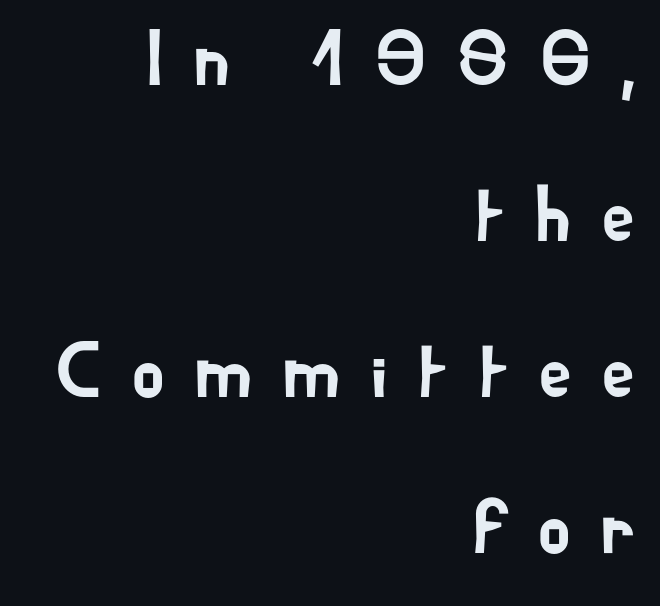
{"serif": "no", "italic": "no", "width": "normal", "stroke_contrast": "low", "x_height": "small", "monospaced": "no", "underline": "no", "align": "right", "line_spacing": "loose", "line_spacing_ratio": 2.0, "letter_spacing": "wide", "letter_spacing_em": 0.35, "glyph_px": 78}
